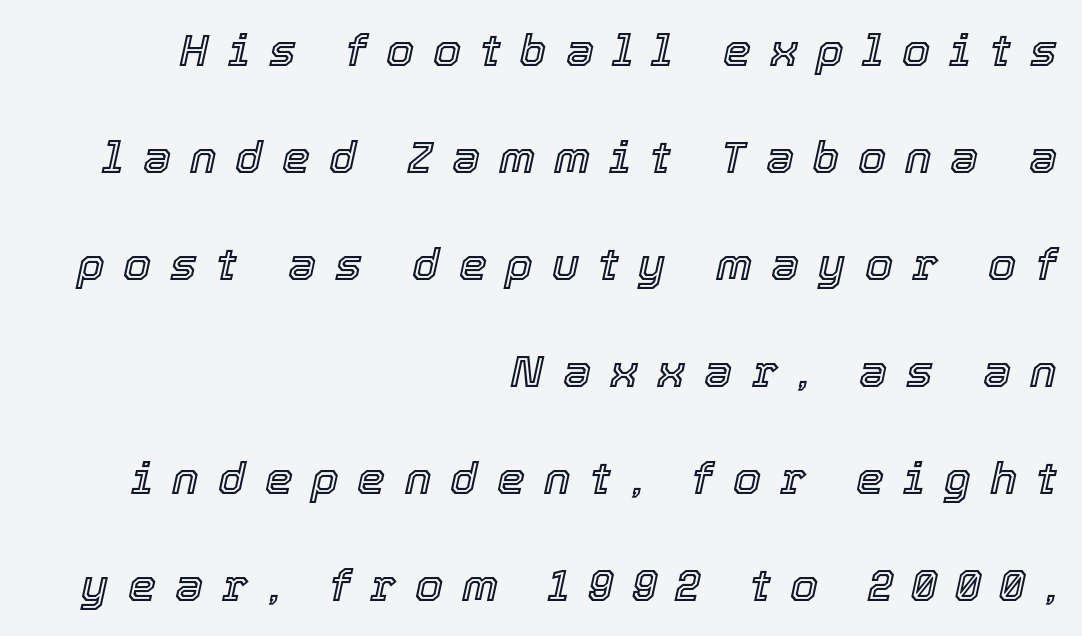
The image shows 45 px text type, italic (leaning right); set right-aligned, loose line spacing (2.38x), unusually wide letter spacing (+0.42 em), not underlined; a medium x-height.
